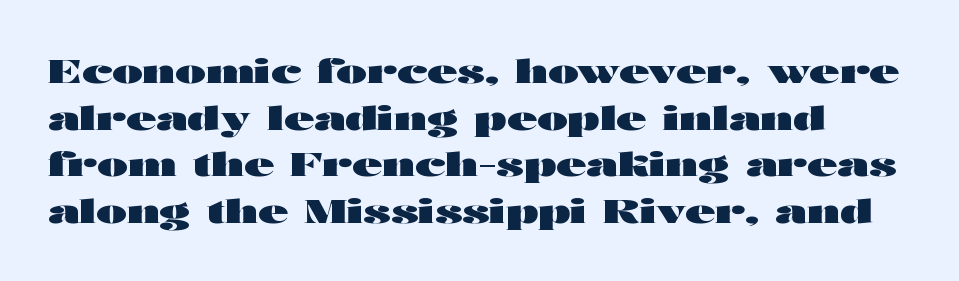
Q: Is the text bold? A: Yes.
Q: Is the text italic (slanted)? A: No, it is upright.
Q: Is the typeface a serif or a sans-serif typeface? A: Serif.
Q: Is the text underlined? A: No.
Q: Is the spacing between letters normal or unusually wide? A: Normal.
Q: Is the spacing between lines tight, normal or loose? A: Normal.
Q: Width (condensed, normal, or wide)? A: Wide.
Q: Stroke contrast? A: High.
Q: x-height? A: Medium.
Q: Monospaced? A: No.
